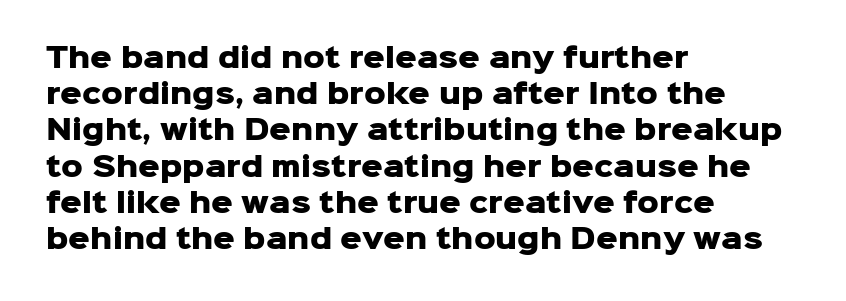
Q: Is the text bold? A: Yes.
Q: Is the text italic (slanted)? A: No, it is upright.
Q: Is the text underlined? A: No.
Q: How is the paragraph aligned? A: Left-aligned.
Q: Is the spacing between letters normal or unusually wide? A: Normal.
Q: Is the spacing between lines tight, normal or loose? A: Normal.
